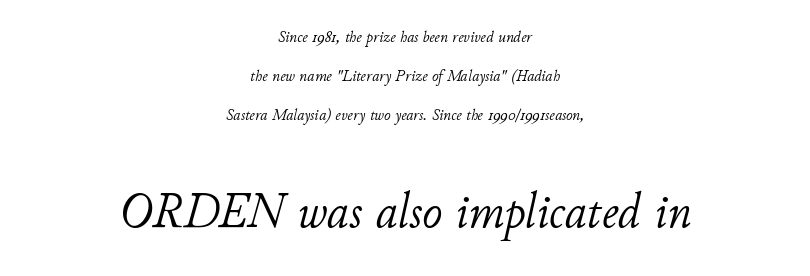
Descenders hang freely into open space. Successive baselines arrive slowly, with a big drop between each. These lines are rendered in a variable-pitch font. Compare the two chunks: the lower has the greater cap height. Emphasis-style slanted type is in use.
